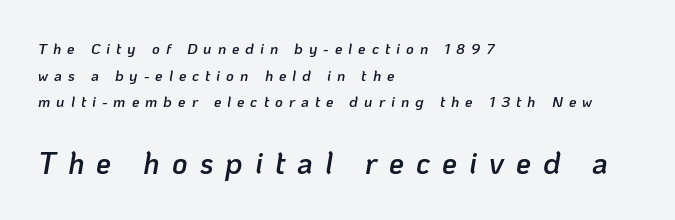
Q: Is the text bold? A: Semi-bold.
Q: Is the text italic (slanted)? A: Yes, it leans right by about 10 degrees.
Q: Is the text underlined? A: No.
Q: How is the paragraph aligned? A: Left-aligned.
Q: Is the spacing between letters normal or unusually wide? A: Unusually wide.
Q: Which block of text is set in a larger size, the first (top) or the second (bottom)? A: The second (bottom) one.
Q: Width (condensed, normal, or wide)? A: Normal.
Q: Stroke contrast? A: Low.
Q: x-height? A: Medium.
Q: Monospaced? A: No.
